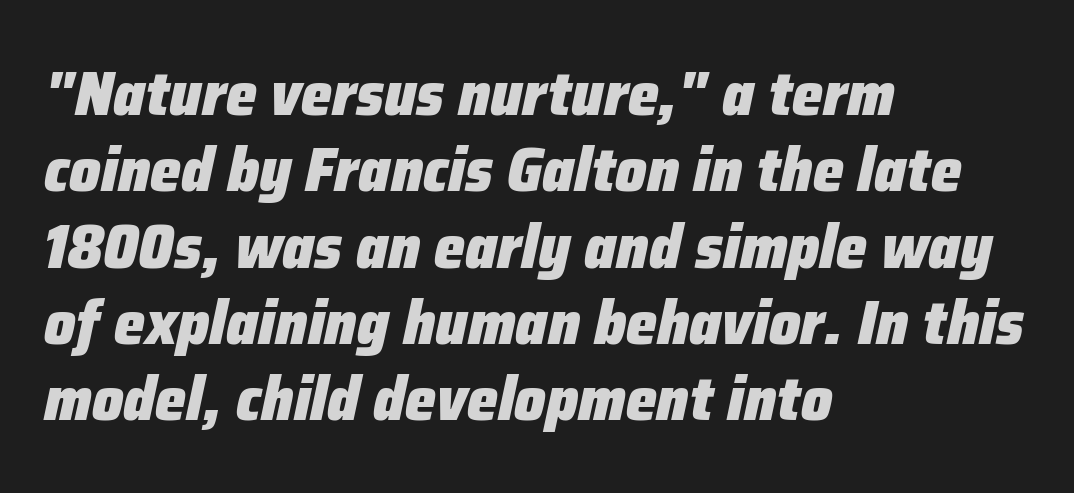
Q: Is the text bold? A: Yes.
Q: Is the text italic (slanted)? A: Yes, it leans right by about 12 degrees.
Q: Is the text underlined? A: No.
Q: How is the paragraph aligned? A: Left-aligned.
Q: Is the spacing between letters normal or unusually wide? A: Normal.
Q: Width (condensed, normal, or wide)? A: Normal.
Q: Stroke contrast? A: Low.
Q: x-height? A: Medium.
Q: Monospaced? A: No.
